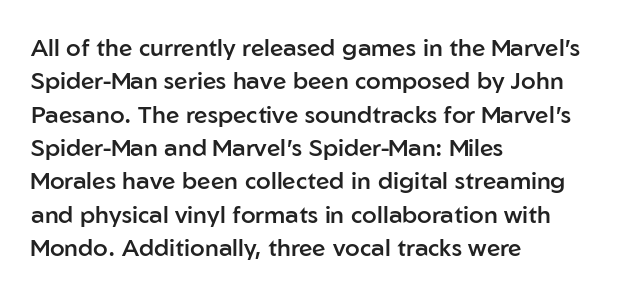
{"italic": "no", "bold": "semi", "underline": "no", "align": "left", "line_spacing": "normal", "line_spacing_ratio": 1.39, "letter_spacing": "normal", "letter_spacing_em": 0.0, "glyph_px": 24}
